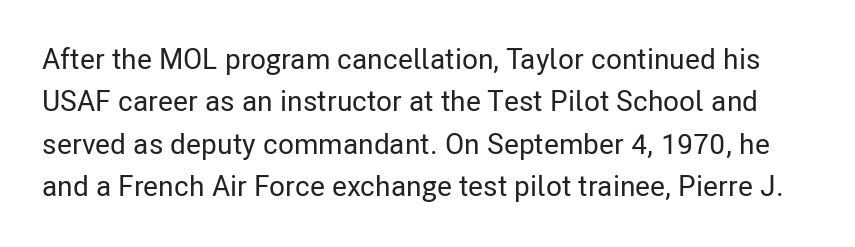
The foot of each line stays bare and open. Spacing verdict: proportional, widths tailored to each character. Is the letter spacing exaggerated? No — it looks like the ordinary default. Vertical spacing — default.
